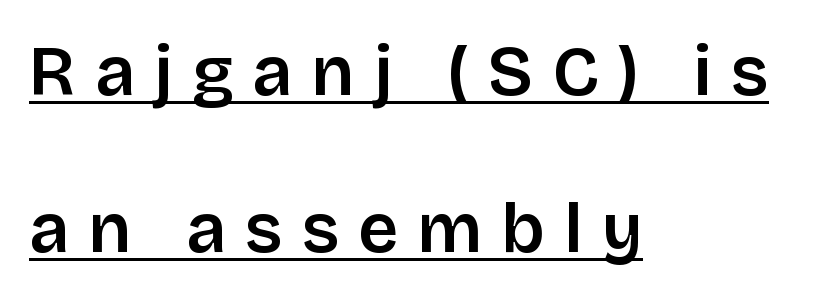
The image shows 70 px semibold sans-serif type, upright; set left-aligned, loose line spacing (2.25x), unusually wide letter spacing (+0.27 em), underlined; low stroke contrast and a large x-height.
